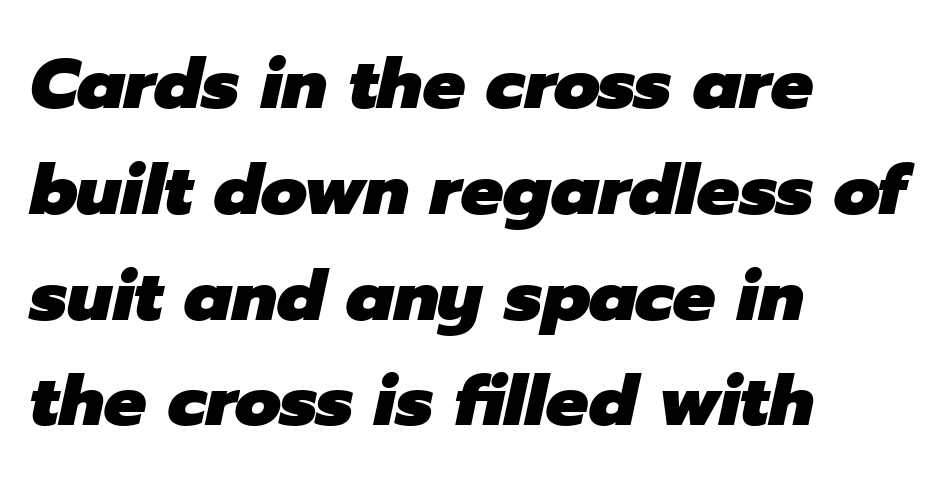
The face used here is proportionally spaced, like ordinary book or web type. Beneath every word, the page is bare. Vertically, the passage feels balanced, rows spaced as you'd expect. Between one letter and the next there's only the usual sliver of space. Tall strokes in this sample are angled rather than plumb. Heavy, bold letterforms.
